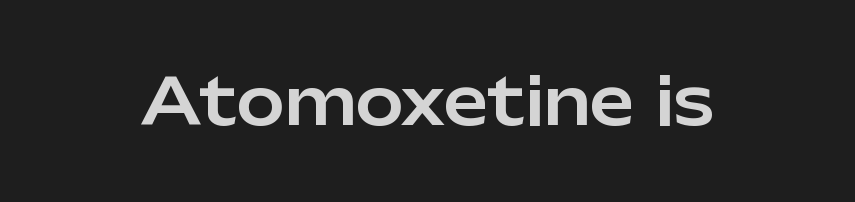
Inter-character spacing is left at the font's built-in metrics. Looks like regular typesetting: each glyph gets only the width it needs. The lettering stays uniformly vertical, giving the passage a roman look. A bare baseline throughout the passage. Observe the absence of serifs on each vertical stroke in this sample.
